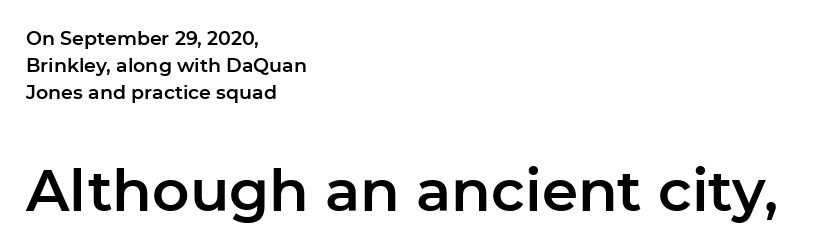
{"serif": "no", "italic": "no", "width": "normal", "stroke_contrast": "low", "x_height": "medium", "monospaced": "no", "underline": "no", "align": "left", "line_spacing": "normal", "line_spacing_ratio": 1.42, "letter_spacing": "normal", "letter_spacing_em": 0.0, "larger_block": "second", "size_ratio": 3.05, "glyph_px": 58}
